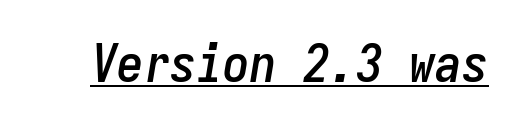
{"italic": "yes", "lean": "right", "slant_degrees": 9, "width": "condensed", "stroke_contrast": "low", "x_height": "medium", "monospaced": "yes", "underline": "yes", "letter_spacing": "normal", "letter_spacing_em": 0.0, "glyph_px": 53}
